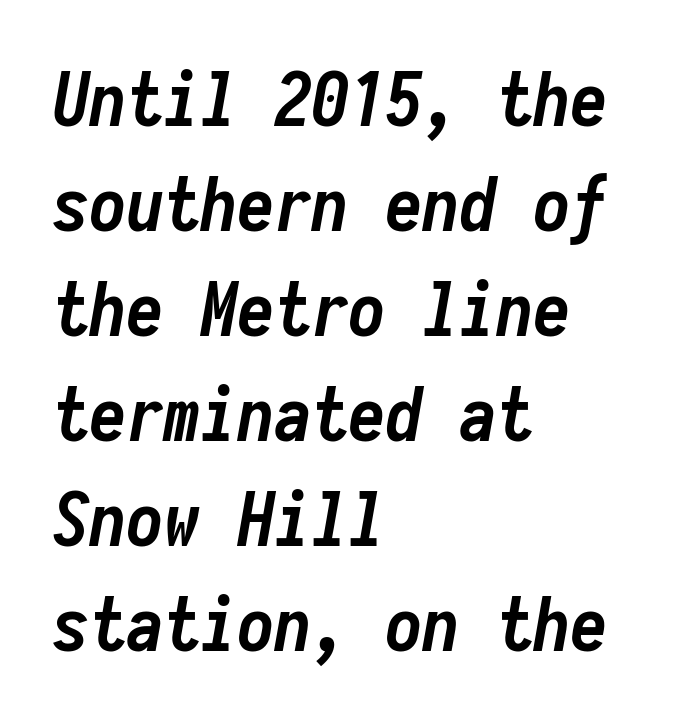
Q: Is the text bold? A: Yes.
Q: Is the text italic (slanted)? A: Yes, it leans right by about 10 degrees.
Q: Is the text underlined? A: No.
Q: How is the paragraph aligned? A: Left-aligned.
Q: Is the spacing between letters normal or unusually wide? A: Normal.
Q: Is the spacing between lines tight, normal or loose? A: Normal.
Q: Width (condensed, normal, or wide)? A: Condensed.
Q: Stroke contrast? A: Low.
Q: x-height? A: Medium.
Q: Monospaced? A: Yes.
